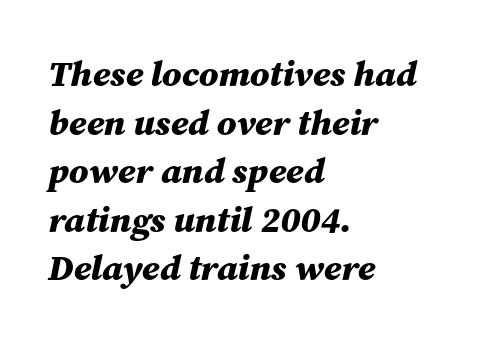
Heavy-handed strokes throughout: this text is bold. Horizontally, the lines are justified to the leading edge only. The strip under each line holds only bare page. Do the characters align in a grid? No, the font is proportional.
